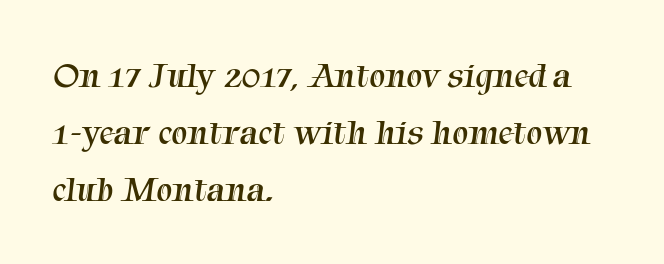
{"serif": "yes", "bold": "no", "weight": "regular", "width": "normal", "stroke_contrast": "medium", "x_height": "medium", "monospaced": "no", "underline": "no", "align": "left", "line_spacing": "normal", "line_spacing_ratio": 1.58, "letter_spacing": "normal", "letter_spacing_em": 0.0, "glyph_px": 36}
